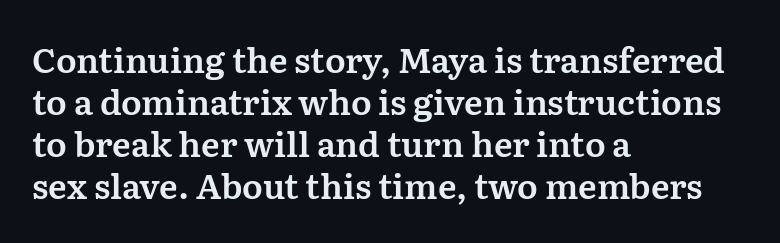
Glyph-to-glyph distance matches everyday printed text. Decoration check: the copy has no underline. The letters stand upright; this is a roman face. Character widths vary here, with narrow letters taking less room than wide ones.
